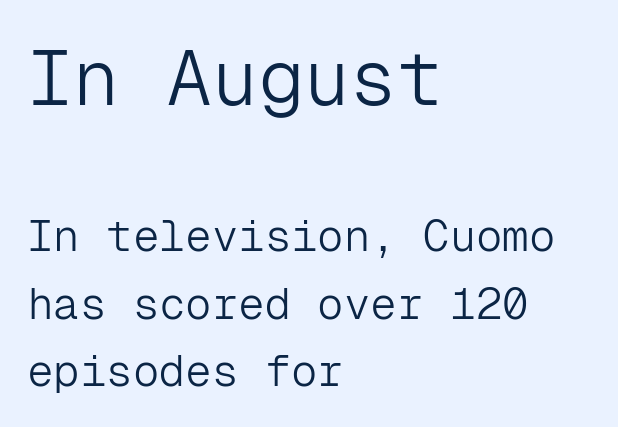
The image shows 77 px light sans-serif type, upright, monospaced; set left-aligned, normal line spacing (1.53x), normal letter spacing, not underlined; the first (top) block is 1.75x larger; low stroke contrast and a medium x-height.
